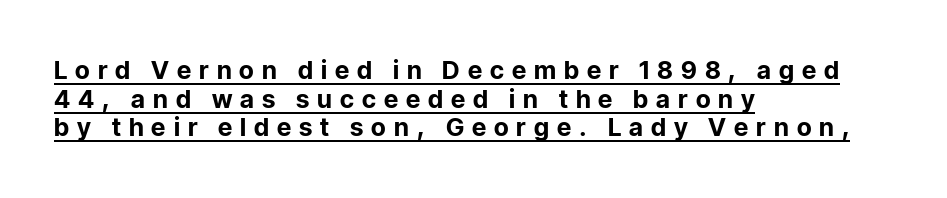
The image shows 25 px bold type, upright; set left-aligned, tight line spacing (1.15x), unusually wide letter spacing (+0.32 em), underlined.
